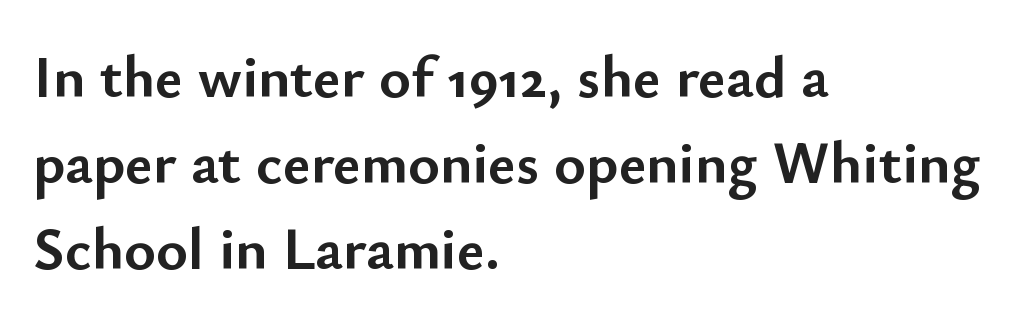
Q: Is the text bold? A: Yes.
Q: Is the text italic (slanted)? A: No, it is upright.
Q: Is the typeface a serif or a sans-serif typeface? A: Sans-serif.
Q: Is the text underlined? A: No.
Q: How is the paragraph aligned? A: Left-aligned.
Q: Is the spacing between letters normal or unusually wide? A: Normal.
Q: Is the spacing between lines tight, normal or loose? A: Normal.
Q: Width (condensed, normal, or wide)? A: Normal.
Q: Stroke contrast? A: Low.
Q: x-height? A: Small.
Q: Monospaced? A: No.
